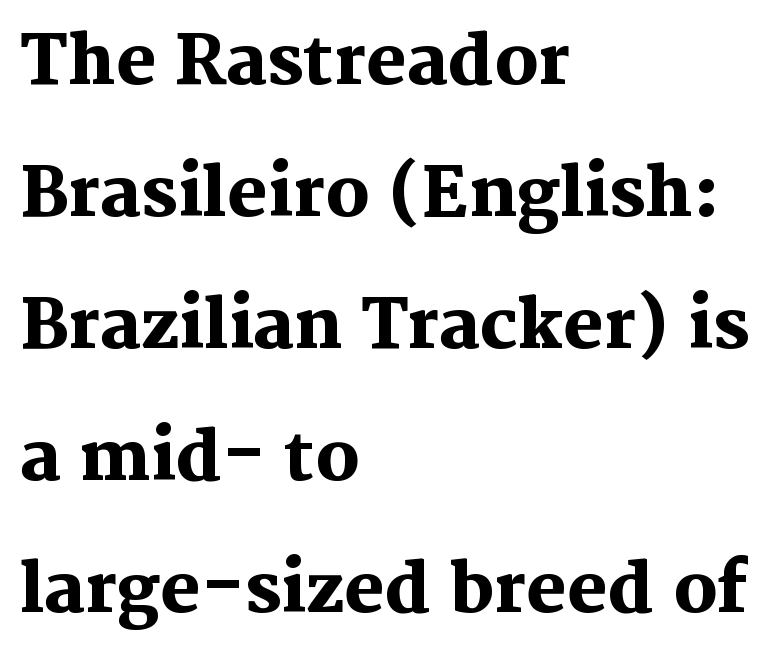
Anything drawn beneath the words? Only blank space. The font is running at its bold setting. This rendering leaves character spacing at its baseline value. This sample trades compactness for vertical openness between lines.
